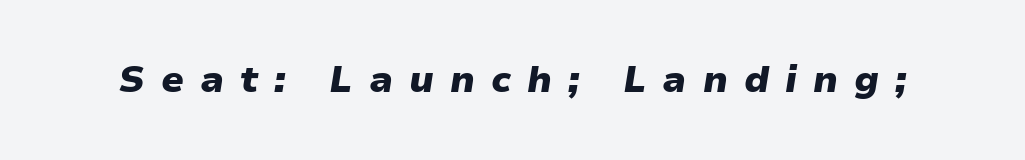
There is plenty of visible air inserted between adjacent glyphs. Has an underline been added? It has not. The face used here is proportionally spaced, like ordinary book or web type. Slant detected: the letters are inclined.
